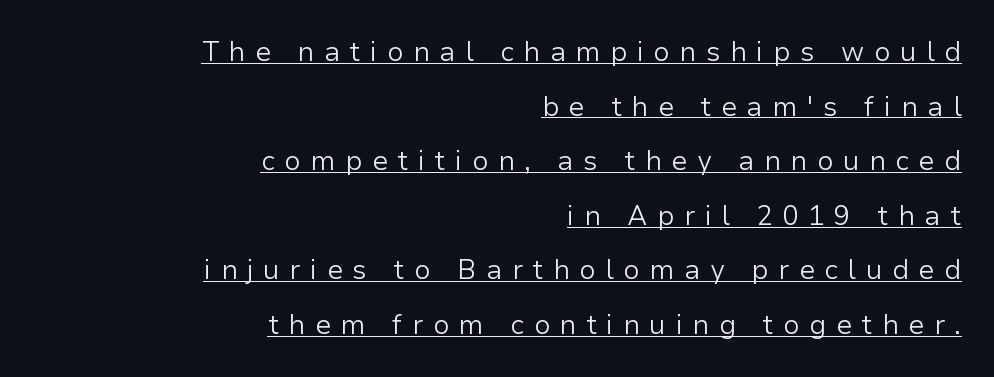
The paragraph shown leans on its right margin. Rows of type keep a wide berth in the vertical direction. Quick note: not italic, upright. Check the space under the baseline: a stroke is drawn there.
